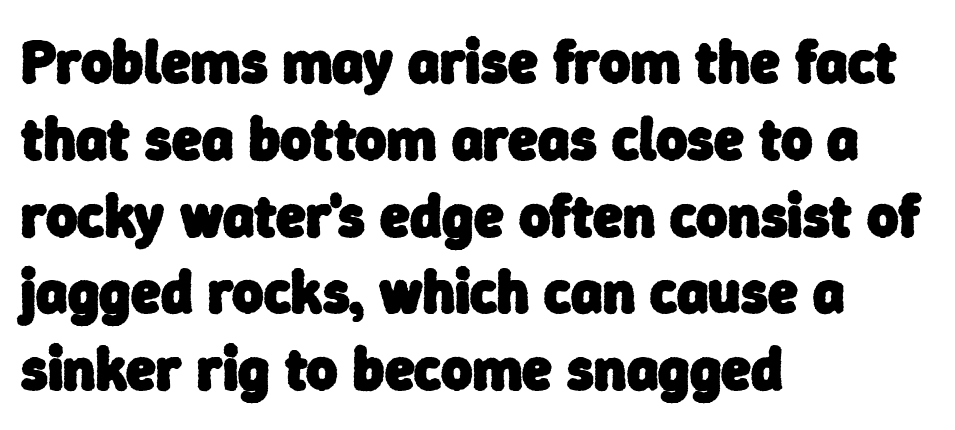
Q: Is the text bold? A: Yes.
Q: Is the typeface a serif or a sans-serif typeface? A: Sans-serif.
Q: Is the text underlined? A: No.
Q: How is the paragraph aligned? A: Left-aligned.
Q: Is the spacing between letters normal or unusually wide? A: Normal.
Q: Is the spacing between lines tight, normal or loose? A: Normal.
Q: Width (condensed, normal, or wide)? A: Normal.
Q: Stroke contrast? A: Low.
Q: x-height? A: Medium.
Q: Monospaced? A: No.
